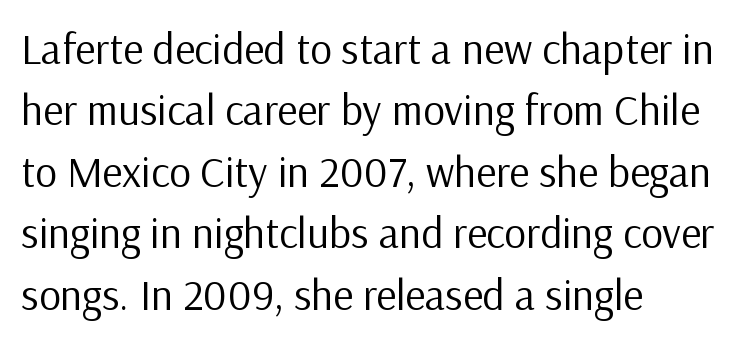
The image shows 43 px regular-weight sans-serif type, upright; set left-aligned, normal line spacing (1.43x), normal letter spacing, not underlined; low stroke contrast and a medium x-height.
